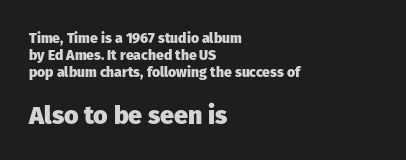
Q: Is the text bold? A: Yes.
Q: Is the text italic (slanted)? A: No, it is upright.
Q: Is the text underlined? A: No.
Q: How is the paragraph aligned? A: Left-aligned.
Q: Is the spacing between letters normal or unusually wide? A: Normal.
Q: Which block of text is set in a larger size, the first (top) or the second (bottom)? A: The second (bottom) one.
